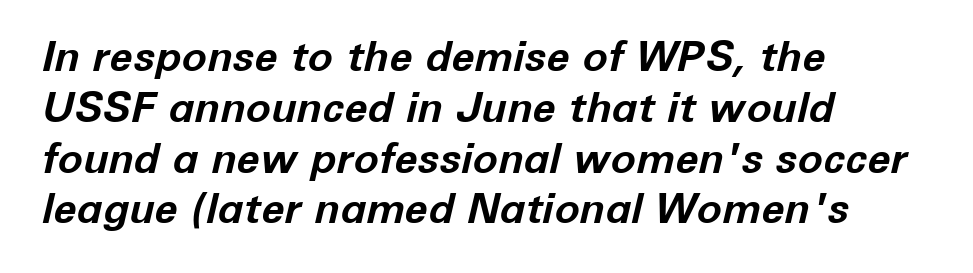
The image shows 42 px bold type, italic (leaning right); set left-aligned, line spacing 1.21x, normal letter spacing, not underlined; low stroke contrast and a medium x-height.
